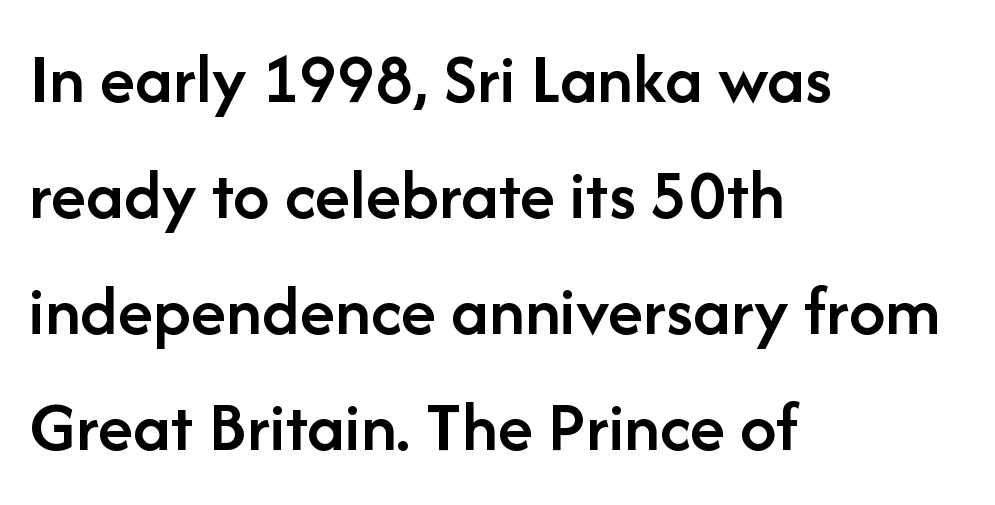
Typeset ragged right — the left edge is the straight one. Stems and bowls a touch heavier than normal — semibold. This rendering leaves character spacing at its baseline value. Every character sits straight up, as roman type does. Lines of text with bare space underneath. You could not count columns in this text — the font is proportionally spaced.
